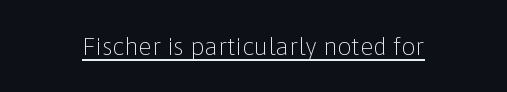
Q: Is the text bold? A: No.
Q: Is the text italic (slanted)? A: No, it is upright.
Q: Is the text underlined? A: Yes.
Q: Is the spacing between letters normal or unusually wide? A: Normal.
